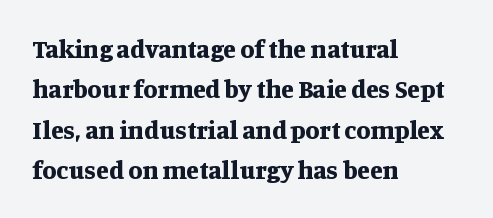
{"italic": "no", "bold": "yes", "underline": "no", "align": "left", "line_spacing": "normal", "line_spacing_ratio": 1.55, "letter_spacing": "normal", "letter_spacing_em": 0.0, "glyph_px": 26}
